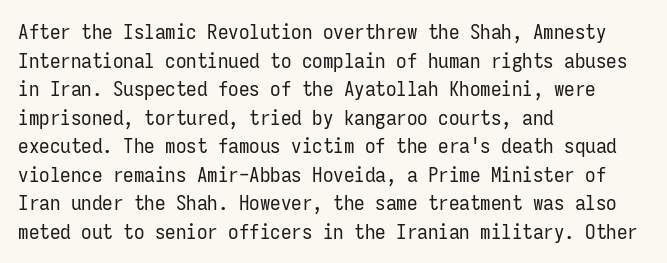
{"italic": "no", "bold": "no", "underline": "no", "align": "left", "line_spacing": "normal", "line_spacing_ratio": 1.36, "letter_spacing": "normal", "letter_spacing_em": 0.0, "glyph_px": 21}
